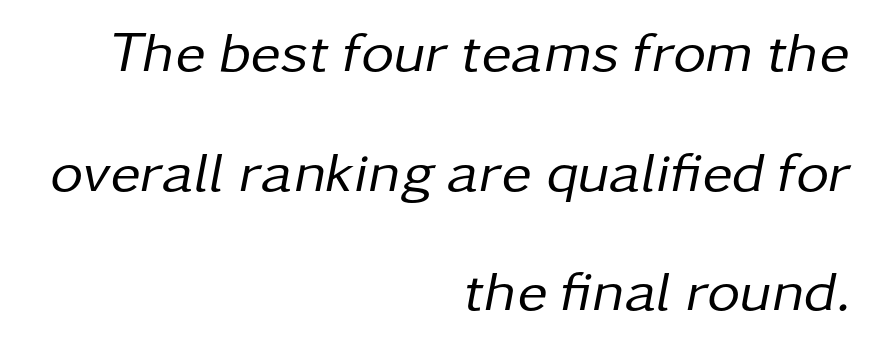
The image shows 57 px regular-weight type, italic (leaning right); set right-aligned, loose line spacing (2.1x), normal letter spacing, not underlined; low stroke contrast and a medium x-height.
